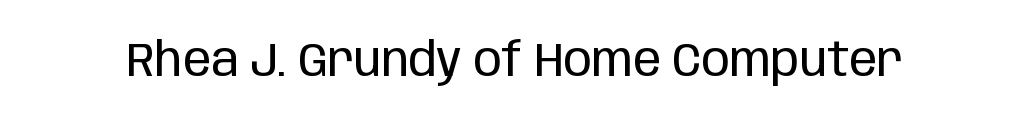
Q: Is the text bold? A: No.
Q: Is the text italic (slanted)? A: No, it is upright.
Q: Is the typeface a serif or a sans-serif typeface? A: Sans-serif.
Q: Is the text underlined? A: No.
Q: Is the spacing between letters normal or unusually wide? A: Normal.
Q: Width (condensed, normal, or wide)? A: Condensed.
Q: Stroke contrast? A: Low.
Q: x-height? A: Large.
Q: Monospaced? A: No.
